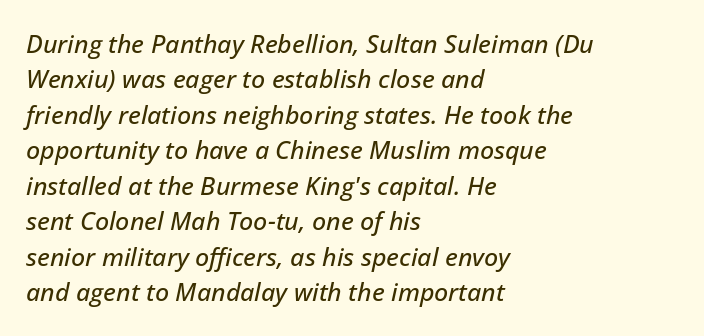
{"italic": "yes", "lean": "right", "slant_degrees": 12, "underline": "no", "align": "left", "line_spacing": "normal", "line_spacing_ratio": 1.42, "letter_spacing": "normal", "letter_spacing_em": 0.0, "glyph_px": 25}
